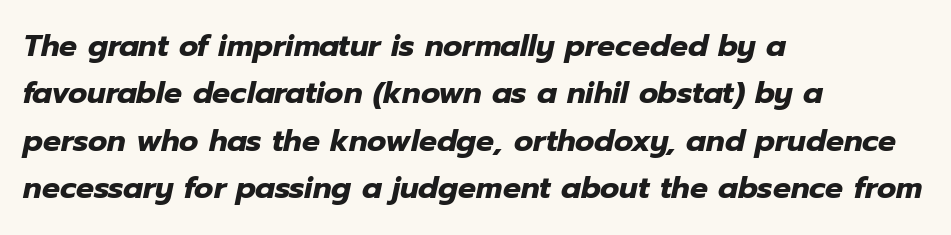
{"italic": "yes", "lean": "right", "slant_degrees": 12, "bold": "yes", "weight": "heavy", "width": "normal", "stroke_contrast": "low", "x_height": "medium", "monospaced": "no", "underline": "no", "align": "left", "line_spacing": "normal", "line_spacing_ratio": 1.58, "letter_spacing": "normal", "letter_spacing_em": 0.0, "glyph_px": 30}
